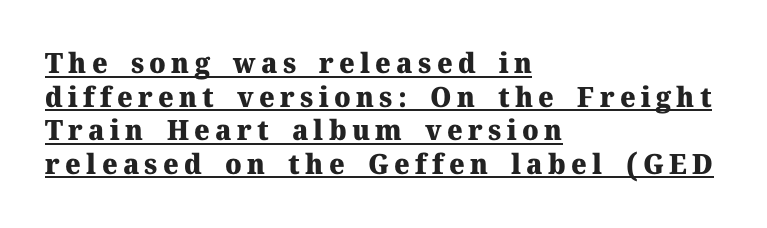
A student would call this left alignment; a typographer would say flush left, rag right. Here the designer chose a conventional face with non-uniform glyph widths. Examine the stroke ends and you'll spot serifs. The lettering is marked with a stroke running underneath it. Caption: bold face, heavy strokes. The lettering holds an erect, upright posture throughout.
